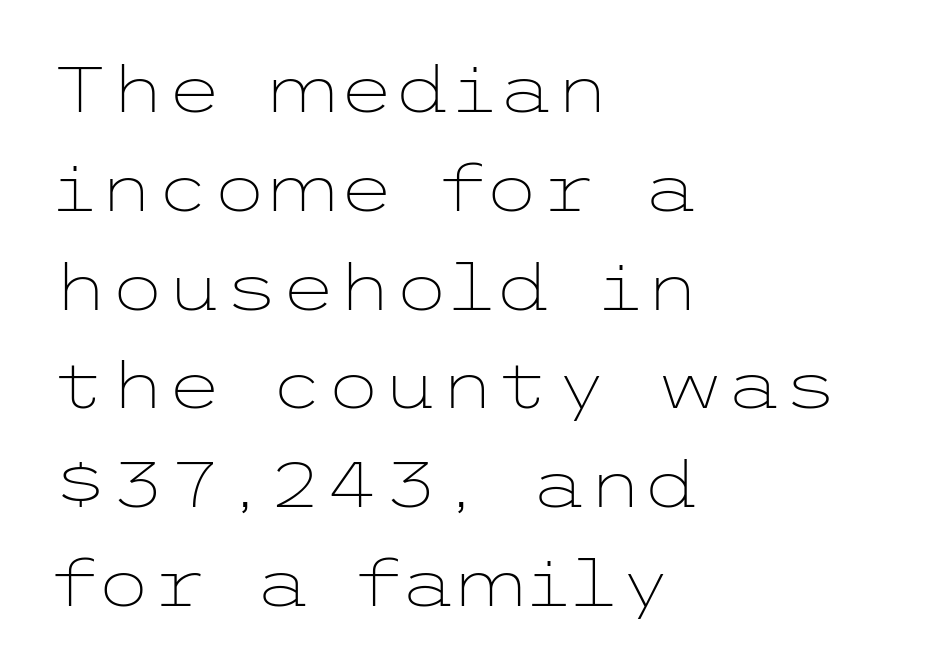
Q: Is the text bold? A: No.
Q: Is the text italic (slanted)? A: No, it is upright.
Q: Is the typeface a serif or a sans-serif typeface? A: Sans-serif.
Q: Is the text underlined? A: No.
Q: How is the paragraph aligned? A: Left-aligned.
Q: Is the spacing between letters normal or unusually wide? A: Normal.
Q: Is the spacing between lines tight, normal or loose? A: Normal.
Q: Width (condensed, normal, or wide)? A: Wide.
Q: Stroke contrast? A: Low.
Q: x-height? A: Medium.
